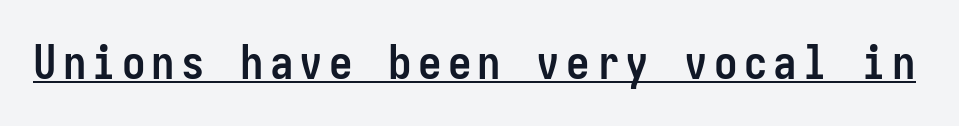
{"serif": "no", "italic": "no", "bold": "yes", "weight": "semibold", "width": "condensed", "stroke_contrast": "low", "x_height": "medium", "monospaced": "yes", "underline": "yes", "glyph_px": 47}
